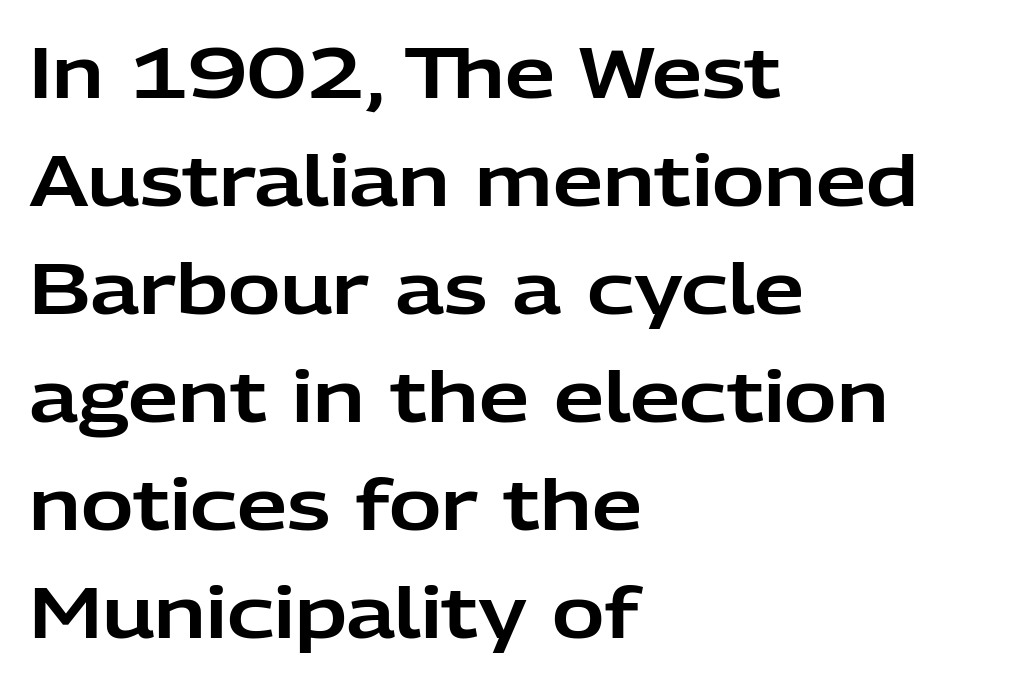
Q: Is the text italic (slanted)? A: No, it is upright.
Q: Is the typeface a serif or a sans-serif typeface? A: Sans-serif.
Q: Is the text underlined? A: No.
Q: How is the paragraph aligned? A: Left-aligned.
Q: Is the spacing between letters normal or unusually wide? A: Normal.
Q: Is the spacing between lines tight, normal or loose? A: Normal.
Q: Width (condensed, normal, or wide)? A: Normal.
Q: Stroke contrast? A: Low.
Q: x-height? A: Medium.
Q: Monospaced? A: No.
